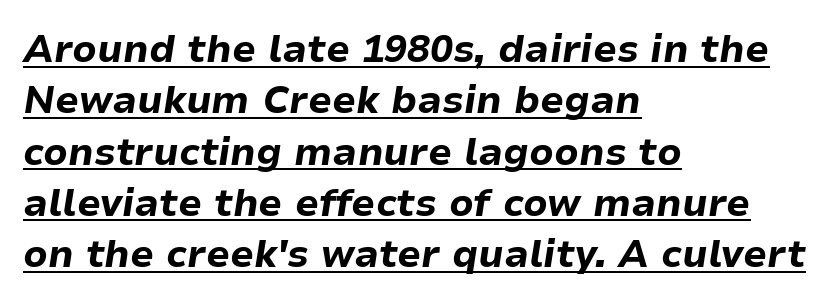
The image shows 38 px bold type, italic (leaning right); set left-aligned, normal line spacing (1.35x), normal letter spacing, underlined; low stroke contrast and a medium x-height.
